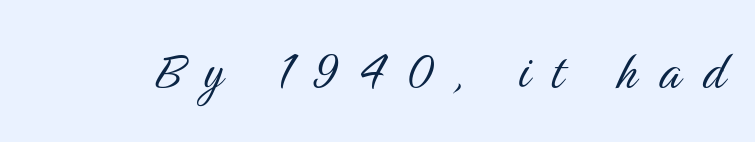
The image shows 59 px light, condensed sans-serif type; set unusually wide letter spacing (+0.37 em), not underlined; medium stroke contrast and a medium x-height.
